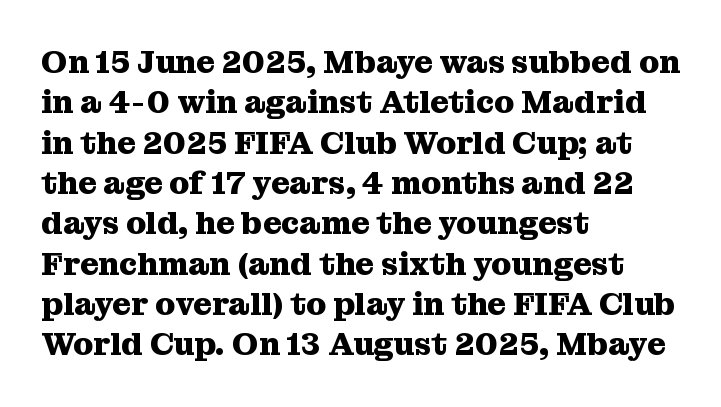
In terms of letterform style, serifs are clearly present. Line spacing here is normal. Spacing verdict: proportional, widths tailored to each character. The lettering holds an erect, upright posture throughout.
